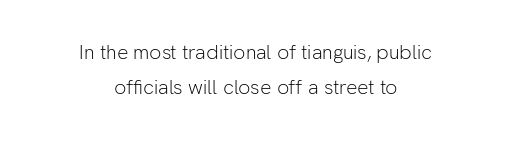
{"italic": "no", "bold": "no", "underline": "no", "align": "center", "line_spacing_ratio": 1.77, "letter_spacing": "normal", "letter_spacing_em": 0.0, "glyph_px": 20}
